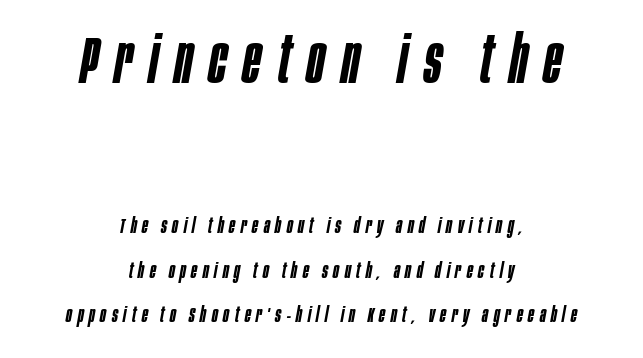
The image shows 66 px semibold, condensed type, italic (leaning right); set centered, loose line spacing (2.01x), unusually wide letter spacing (+0.25 em), not underlined; the first (top) block is 3.0x larger; low stroke contrast and a large x-height.
